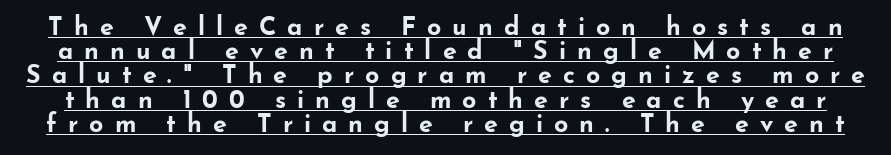
Q: Is the text bold? A: Yes.
Q: Is the text italic (slanted)? A: No, it is upright.
Q: Is the text underlined? A: Yes.
Q: Is the spacing between letters normal or unusually wide? A: Unusually wide.
Q: Is the spacing between lines tight, normal or loose? A: Tight.
